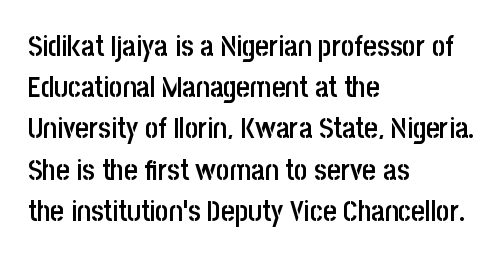
Q: Is the text bold? A: Semi-bold.
Q: Is the text italic (slanted)? A: No, it is upright.
Q: Is the typeface a serif or a sans-serif typeface? A: Sans-serif.
Q: Is the text underlined? A: No.
Q: How is the paragraph aligned? A: Left-aligned.
Q: Is the spacing between letters normal or unusually wide? A: Normal.
Q: Is the spacing between lines tight, normal or loose? A: Normal.
Q: Width (condensed, normal, or wide)? A: Condensed.
Q: Stroke contrast? A: Low.
Q: x-height? A: Large.
Q: Monospaced? A: No.
